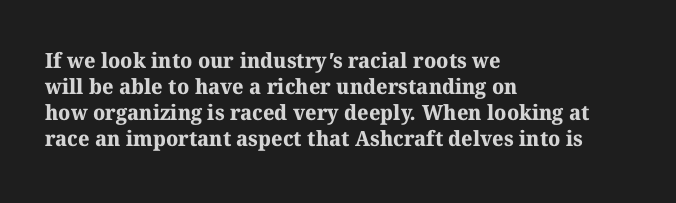
Q: Is the text bold? A: Yes.
Q: Is the text underlined? A: No.
Q: How is the paragraph aligned? A: Left-aligned.
Q: Is the spacing between letters normal or unusually wide? A: Normal.
